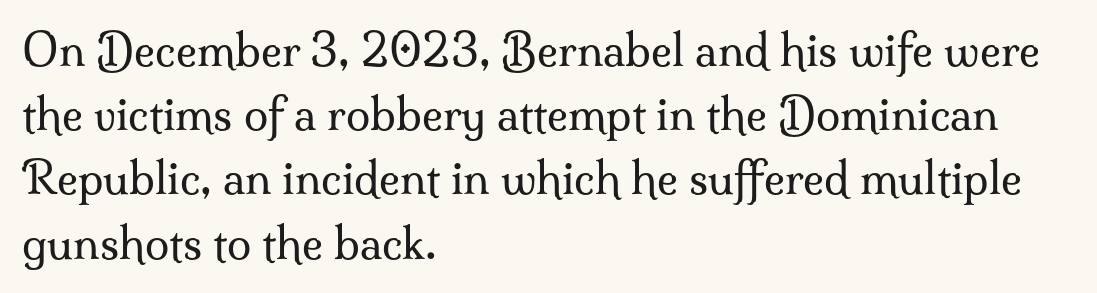
Q: Is the text bold? A: No.
Q: Is the text italic (slanted)? A: No, it is upright.
Q: Is the typeface a serif or a sans-serif typeface? A: Serif.
Q: Is the text underlined? A: No.
Q: How is the paragraph aligned? A: Left-aligned.
Q: Is the spacing between letters normal or unusually wide? A: Normal.
Q: Is the spacing between lines tight, normal or loose? A: Normal.
Q: Width (condensed, normal, or wide)? A: Normal.
Q: Stroke contrast? A: Medium.
Q: x-height? A: Small.
Q: Monospaced? A: No.
